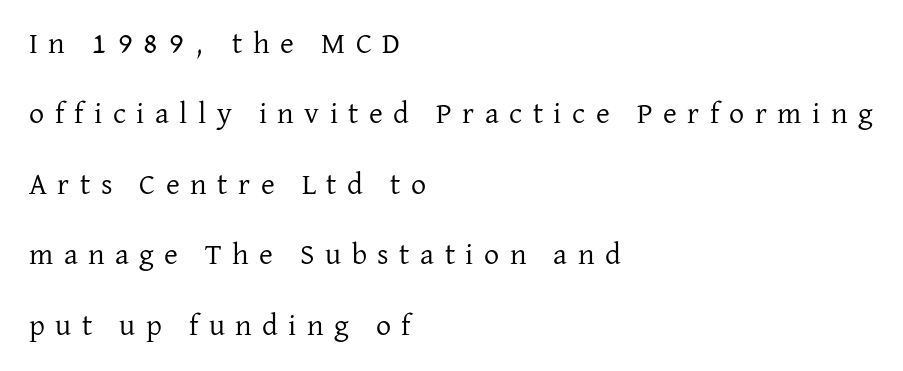
The image shows 30 px regular-weight serif type, upright; set left-aligned, loose line spacing (2.35x), unusually wide letter spacing (+0.35 em), not underlined; low stroke contrast and a medium x-height.
